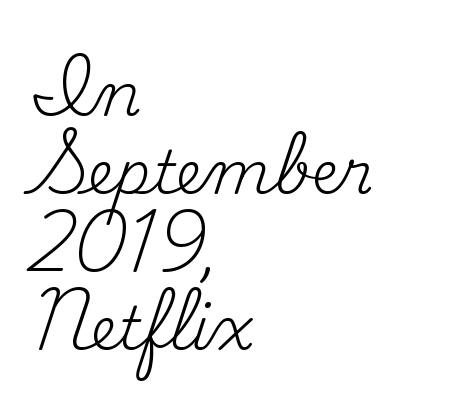
The image shows 60 px regular-weight serif type; set left-aligned, normal line spacing (1.3x), normal letter spacing, not underlined; medium stroke contrast and a small x-height.
